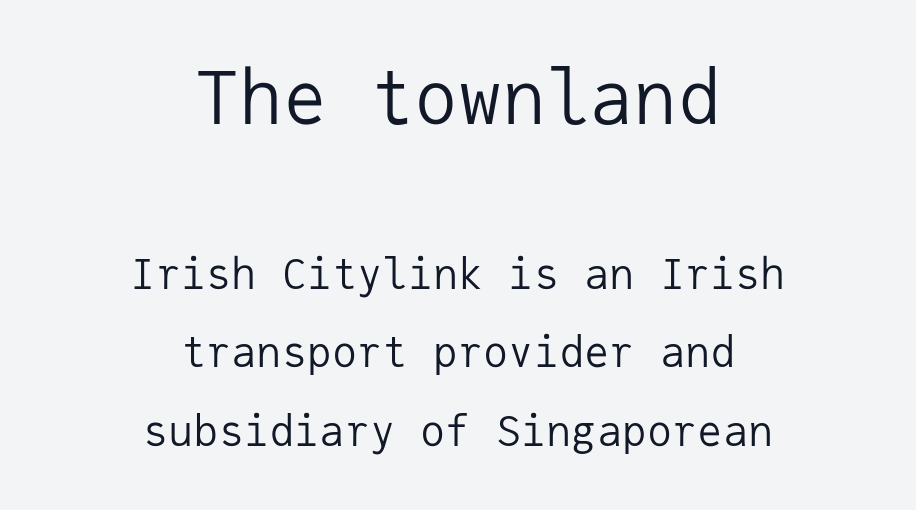
{"serif": "no", "italic": "no", "bold": "no", "weight": "regular", "width": "normal", "stroke_contrast": "low", "x_height": "medium", "monospaced": "yes", "underline": "no", "align": "center", "line_spacing_ratio": 1.87, "letter_spacing": "normal", "letter_spacing_em": 0.0, "larger_block": "first", "size_ratio": 1.74, "glyph_px": 73}
